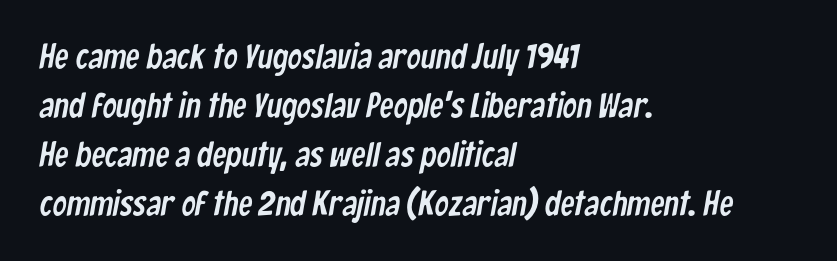
The image shows 35 px condensed sans-serif type; set left-aligned, normal line spacing (1.4x), normal letter spacing, not underlined; low stroke contrast and a medium x-height.
